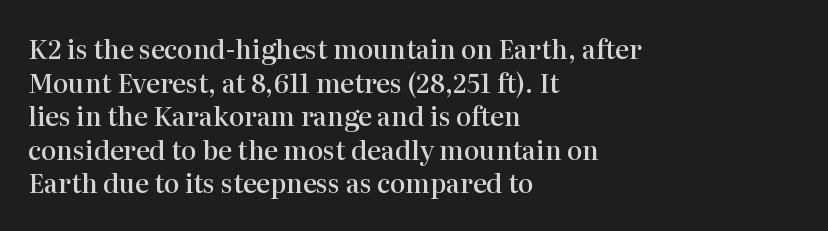
Each row of text sits above clean, open space. Notice how the passage keeps a crisp vertical edge on the left only. These lines keep a tight, regular rhythm from letter to letter. The strokes are fattened partway — semibold, not bold. Regarding leading, the lines here are spaced in the standard way. Upright lettering throughout.
